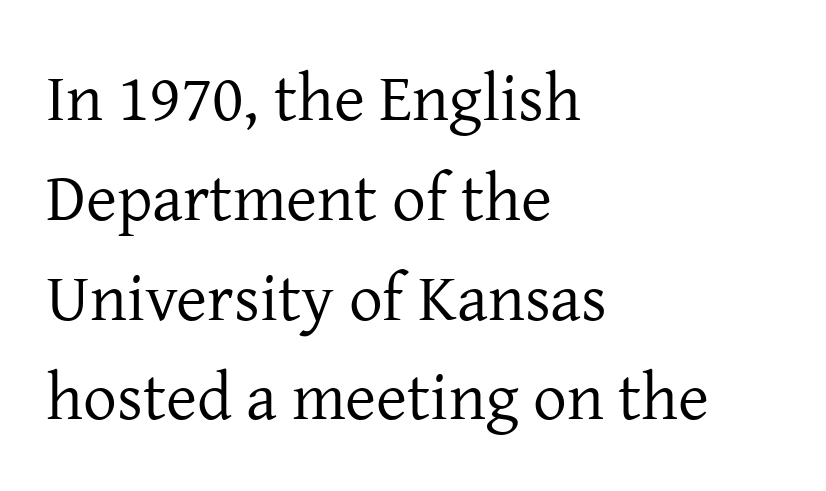
The image shows 67 px regular-weight serif type, upright; set left-aligned, normal line spacing (1.49x), normal letter spacing, not underlined; low stroke contrast and a medium x-height.
